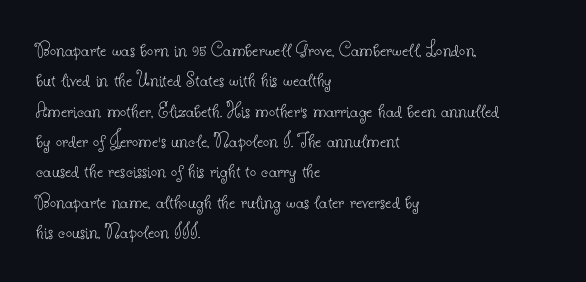
The image shows 22 px text type, upright; set left-aligned, normal line spacing (1.38x), normal letter spacing, not underlined.
